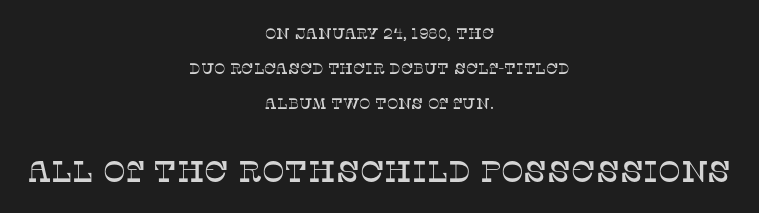
Q: Is the text italic (slanted)? A: No, it is upright.
Q: Is the typeface a serif or a sans-serif typeface? A: Serif.
Q: Is the text underlined? A: No.
Q: How is the paragraph aligned? A: Centered.
Q: Is the spacing between letters normal or unusually wide? A: Normal.
Q: Is the spacing between lines tight, normal or loose? A: Loose.
Q: Which block of text is set in a larger size, the first (top) or the second (bottom)? A: The second (bottom) one.
Q: Width (condensed, normal, or wide)? A: Normal.
Q: Stroke contrast? A: Low.
Q: x-height? A: Large.
Q: Monospaced? A: No.
